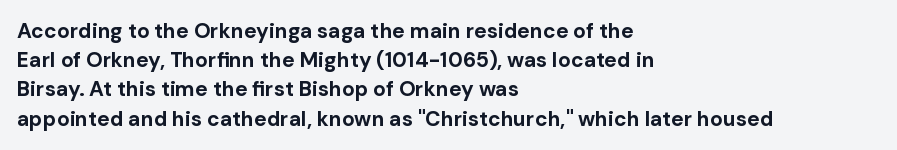
{"italic": "no", "bold": "yes", "underline": "no", "align": "left", "line_spacing": "normal", "line_spacing_ratio": 1.39, "letter_spacing": "normal", "letter_spacing_em": 0.0, "glyph_px": 21}
